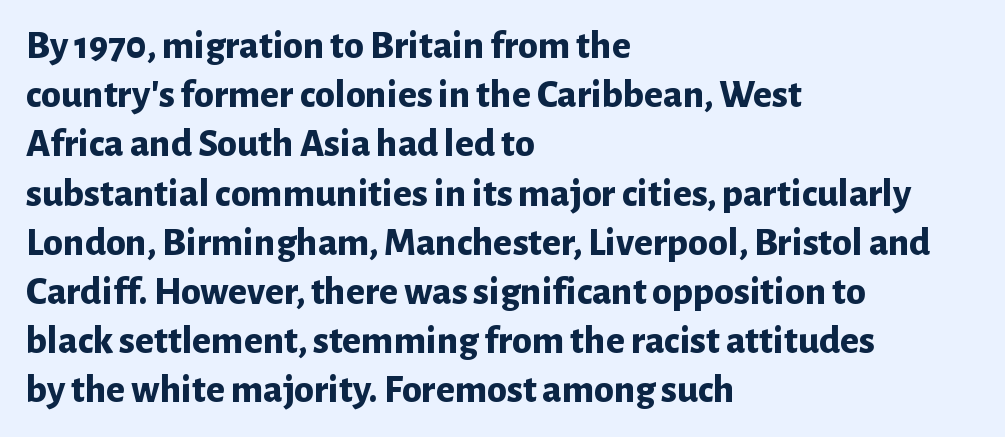
Glance below the letters and you will spot only blank space. Heft: maximum for text — a bold. What kind of face is this? One without serifs — a sans. Letter spacing: default.
